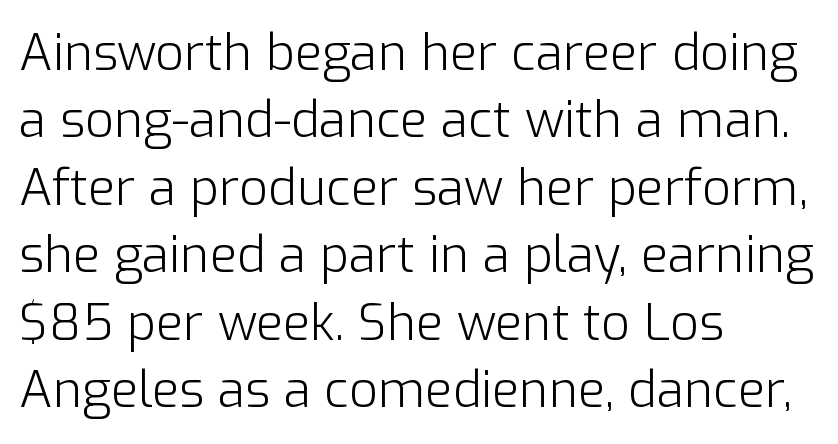
The image shows 50 px light sans-serif type, upright; set left-aligned, normal line spacing (1.35x), normal letter spacing, not underlined; low stroke contrast and a medium x-height.
